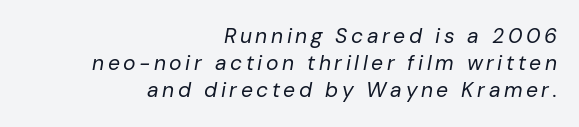
The weight would be labelled regular, book, light, or lighter still. Each new line begins a customary step beneath the previous one. One-word summary of the alignment: right. The area under the type is left untouched. Quick note: italic.
